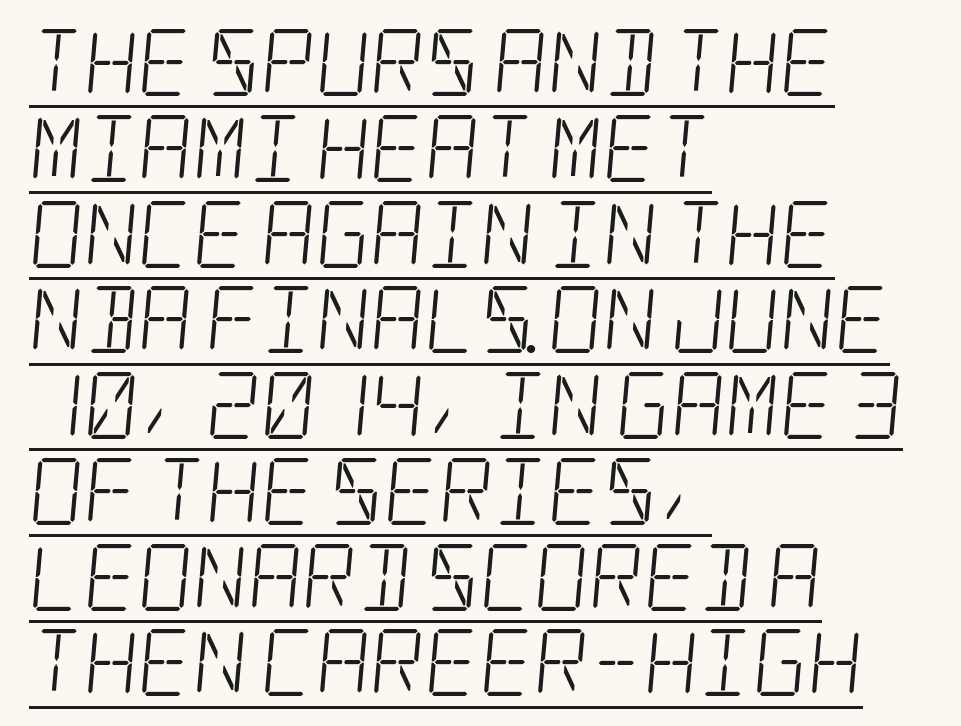
The rendering uses a moderate line-height, typical for paragraphs. The rendering anchors every line to the left-hand side. Check the space under the baseline: a stroke is drawn there. The text was rendered using a seriffed face with decorative stroke endings.
